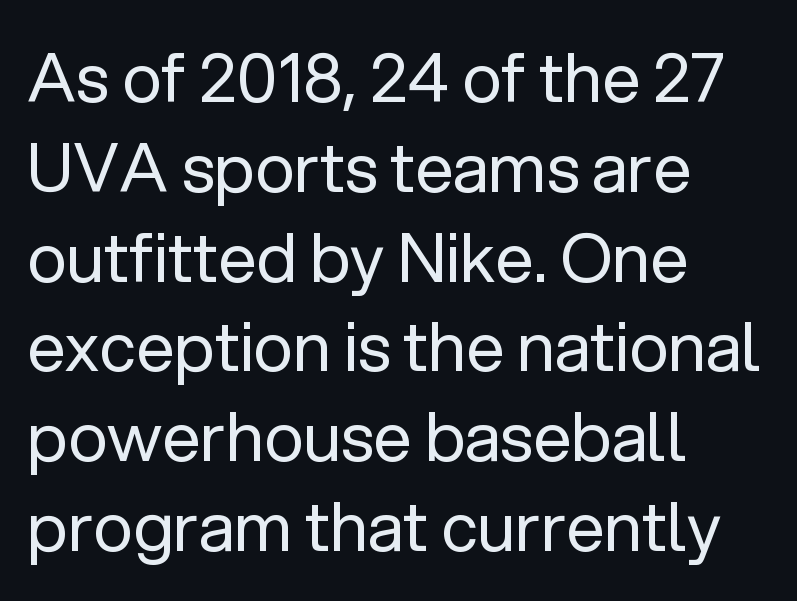
Q: Is the text bold? A: No.
Q: Is the text italic (slanted)? A: No, it is upright.
Q: Is the typeface a serif or a sans-serif typeface? A: Sans-serif.
Q: Is the text underlined? A: No.
Q: How is the paragraph aligned? A: Left-aligned.
Q: Is the spacing between letters normal or unusually wide? A: Normal.
Q: Is the spacing between lines tight, normal or loose? A: Normal.
Q: Width (condensed, normal, or wide)? A: Normal.
Q: Stroke contrast? A: Low.
Q: x-height? A: Medium.
Q: Monospaced? A: No.
